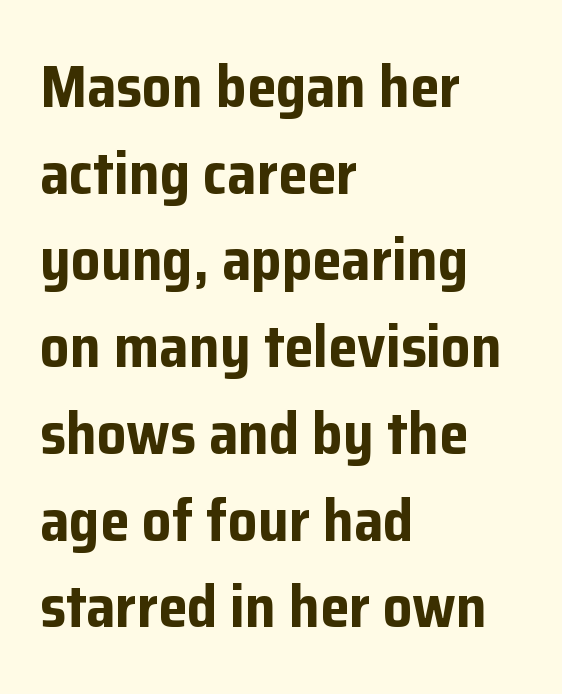
The image shows 59 px bold sans-serif type, upright; set left-aligned, normal line spacing (1.47x), normal letter spacing, not underlined; low stroke contrast and a medium x-height.
